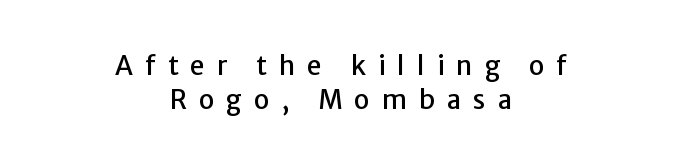
{"italic": "no", "underline": "no", "align": "center", "line_spacing": "normal", "line_spacing_ratio": 1.31, "letter_spacing": "wide", "letter_spacing_em": 0.46, "glyph_px": 26}
